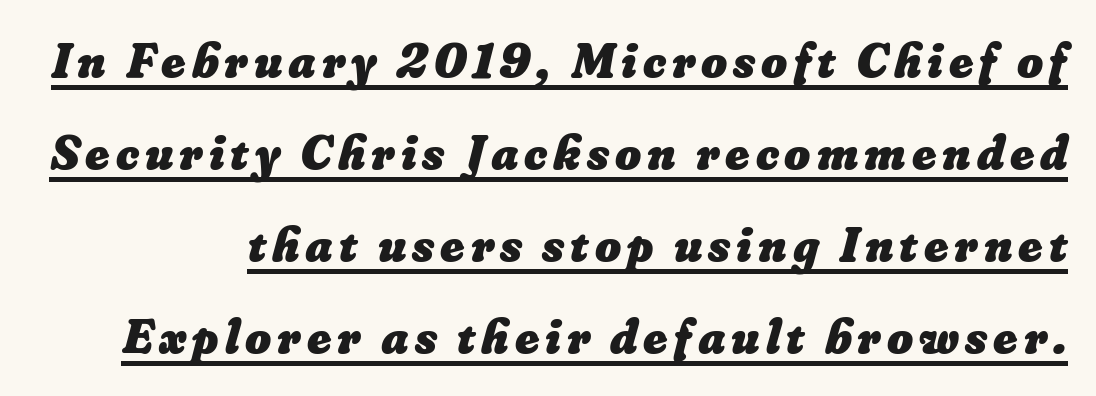
Like a heading marked for emphasis, these lines bear an underscore. Varying glyph widths throughout — classic text-font behaviour. Bold? Absolutely — the strokes are thick and heavy.
